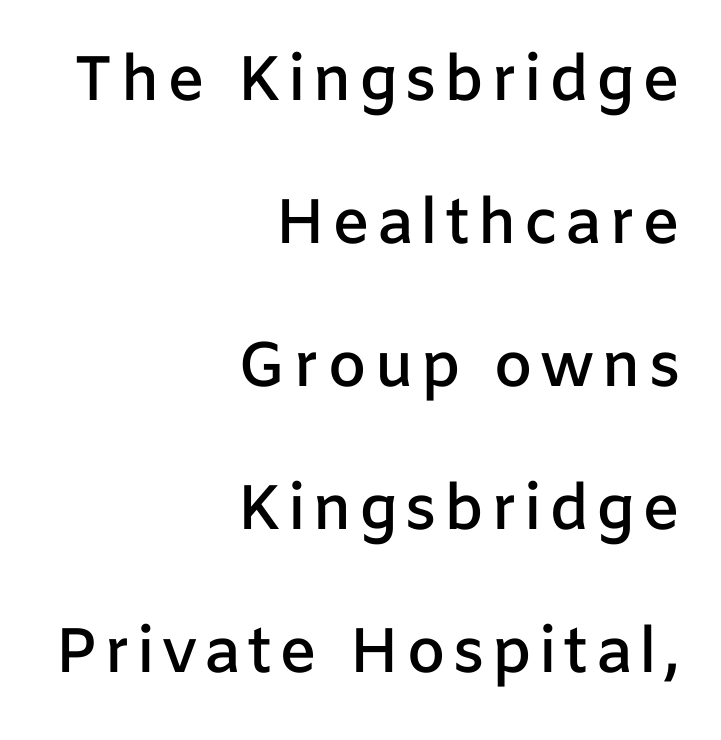
The image shows 63 px semibold sans-serif type, upright; set right-aligned, loose line spacing (2.27x), not underlined; low stroke contrast and a medium x-height.
